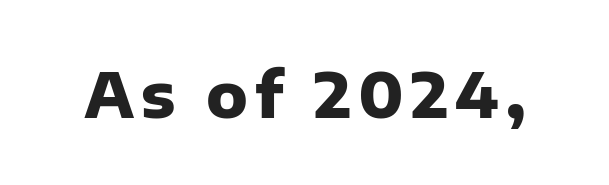
The image shows 63 px heavy sans-serif type, upright; set not underlined; low stroke contrast and a medium x-height.
